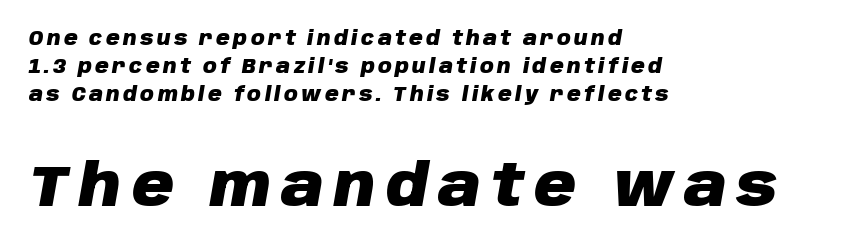
{"italic": "yes", "lean": "right", "slant_degrees": 10, "bold": "yes", "weight": "heavy", "width": "normal", "stroke_contrast": "low", "x_height": "large", "monospaced": "no", "underline": "no", "align": "left", "line_spacing": "normal", "line_spacing_ratio": 1.47, "larger_block": "second", "size_ratio": 3.05, "glyph_px": 58}
